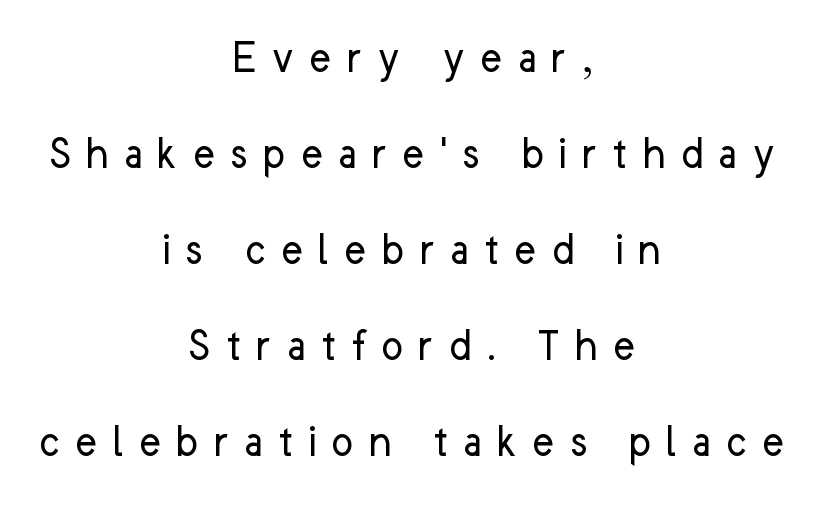
Alignment: centered. This is the regular roman posture of the typeface. Unmarked baselines from the first word to the last. Are there feet on the stems? There aren't — it's a sans. Note the varied advance widths — an 'i' is clearly narrower than an 'm'.
